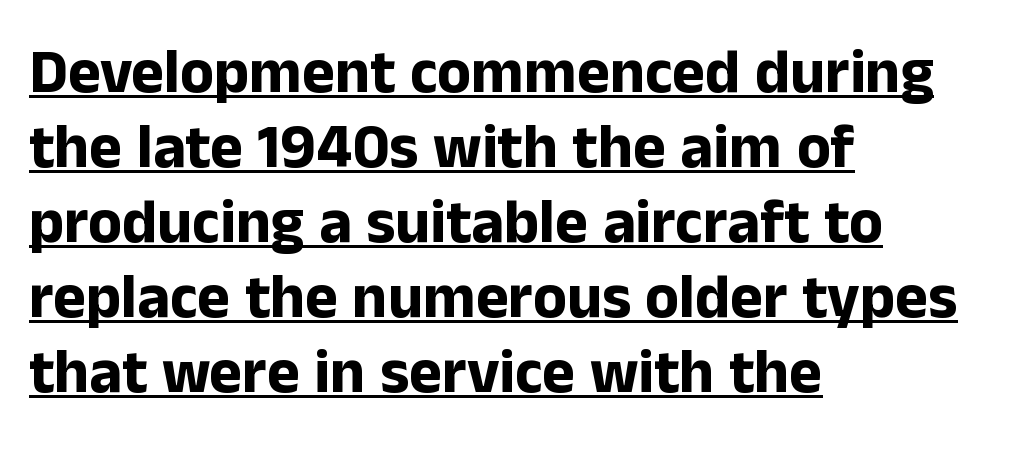
This rendering employs a face without finishing strokes, i.e., a sans-serif. Plenty of ink on the page — the face is bold. Rendered with straight, roman letterforms. The face used here is proportionally spaced, like ordinary book or web type. The text block is weighted toward the left margin, trailing off unevenly rightward. Underlining? Definitely there.
